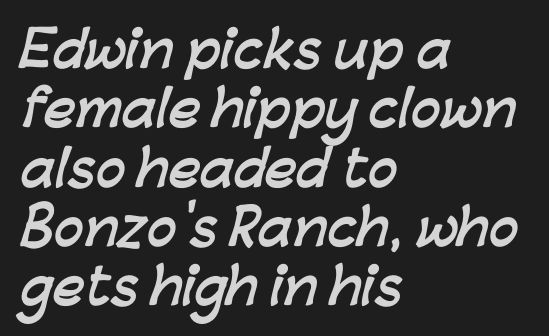
In terms of weight, the rendering is a true, heavy bold. Students, note that the glyphs here touch the page at normal intervals. The rendering uses natural spacing where letterforms have individual widths. One-word summary of the alignment: left.
